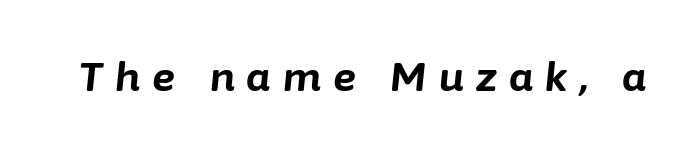
{"italic": "yes", "lean": "right", "slant_degrees": 6, "bold": "yes", "weight": "bold", "width": "normal", "stroke_contrast": "low", "x_height": "medium", "monospaced": "no", "underline": "no", "letter_spacing": "wide", "letter_spacing_em": 0.32, "glyph_px": 39}
